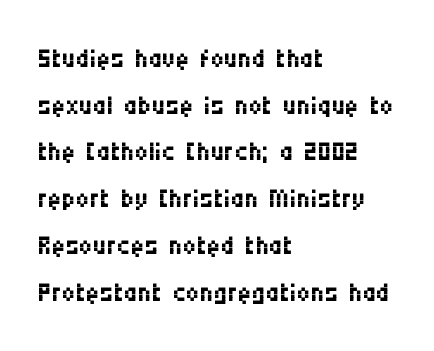
The image shows 38 px regular-weight, condensed sans-serif type, upright; set left-aligned, line spacing 1.23x, normal letter spacing, not underlined; medium stroke contrast and a large x-height.
